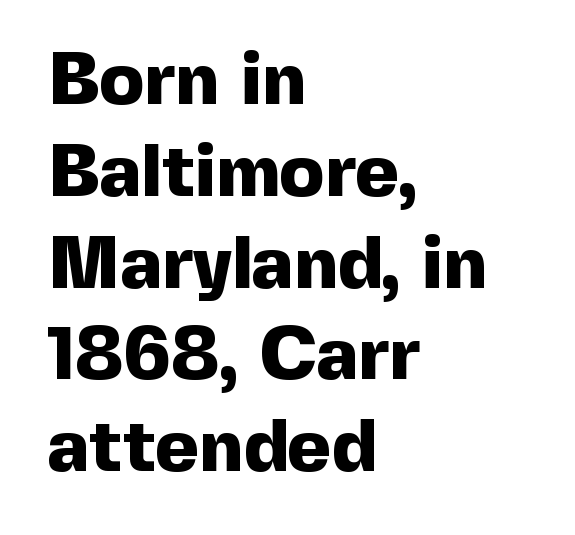
The image shows 74 px heavy sans-serif type, upright; set left-aligned, line spacing 1.24x, normal letter spacing, not underlined; a medium x-height.
